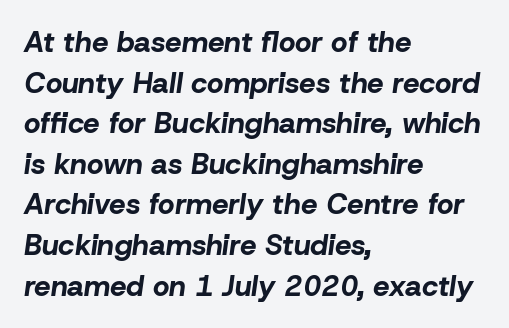
The image shows 29 px bold type, italic (leaning right); set left-aligned, normal line spacing (1.4x), normal letter spacing, not underlined; low stroke contrast and a medium x-height.
